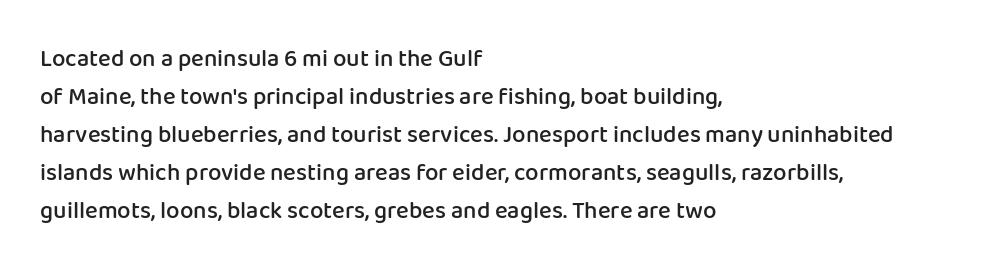
Type without underlining. The rendering keeps characters at their native spacing. It's the straight-up-and-down kind of type. Honestly, the row spacing looks completely unremarkable. One-word summary of the alignment: left. Semibold letterforms, between regular and bold.
